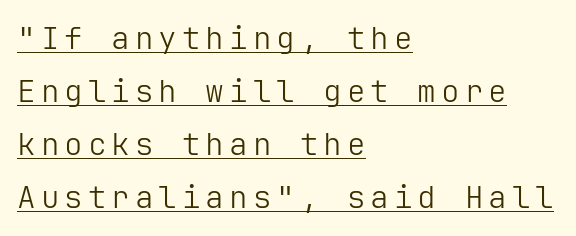
{"serif": "no", "italic": "no", "bold": "no", "weight": "light", "width": "normal", "stroke_contrast": "low", "x_height": "medium", "underline": "yes", "align": "left", "line_spacing_ratio": 1.71, "glyph_px": 31}
